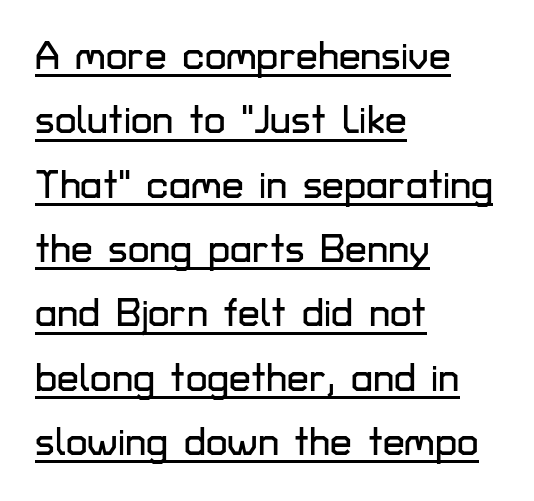
The image shows 39 px sans-serif type, upright; set left-aligned, normal line spacing (1.65x), normal letter spacing, underlined; low stroke contrast and a medium x-height.
